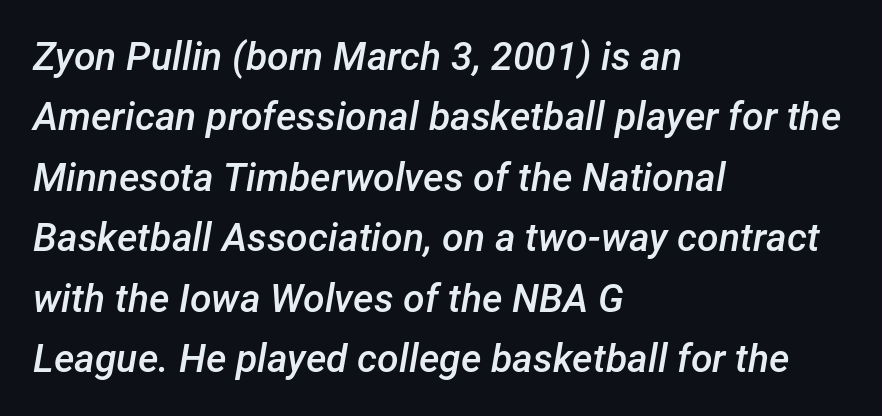
Q: Is the text bold? A: Semi-bold.
Q: Is the text italic (slanted)? A: Yes, it leans right by about 12 degrees.
Q: Is the text underlined? A: No.
Q: How is the paragraph aligned? A: Left-aligned.
Q: Is the spacing between letters normal or unusually wide? A: Normal.
Q: Is the spacing between lines tight, normal or loose? A: Normal.
Q: Width (condensed, normal, or wide)? A: Normal.
Q: Stroke contrast? A: Low.
Q: x-height? A: Medium.
Q: Monospaced? A: No.
